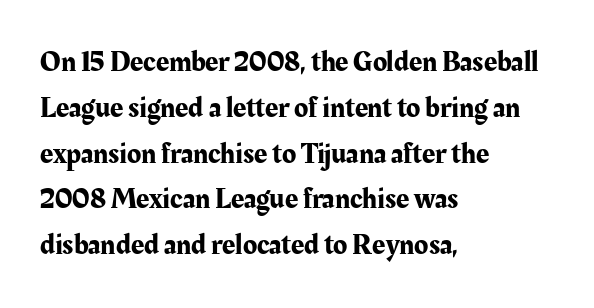
Q: Is the text italic (slanted)? A: No, it is upright.
Q: Is the typeface a serif or a sans-serif typeface? A: Serif.
Q: Is the text underlined? A: No.
Q: How is the paragraph aligned? A: Left-aligned.
Q: Is the spacing between letters normal or unusually wide? A: Normal.
Q: Is the spacing between lines tight, normal or loose? A: Normal.
Q: Width (condensed, normal, or wide)? A: Normal.
Q: Stroke contrast? A: Medium.
Q: x-height? A: Medium.
Q: Monospaced? A: No.
